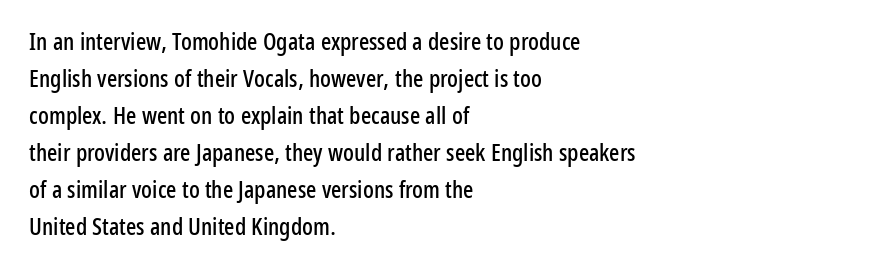
Q: Is the text italic (slanted)? A: No, it is upright.
Q: Is the text underlined? A: No.
Q: How is the paragraph aligned? A: Left-aligned.
Q: Is the spacing between letters normal or unusually wide? A: Normal.
Q: Is the spacing between lines tight, normal or loose? A: Normal.
